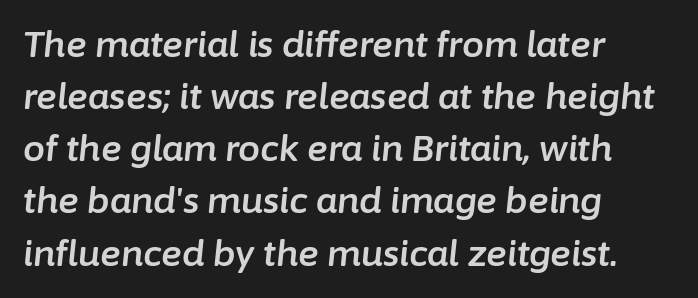
The image shows 35 px text type, italic (leaning right); set left-aligned, normal line spacing (1.49x), normal letter spacing, not underlined; low stroke contrast and a medium x-height.
